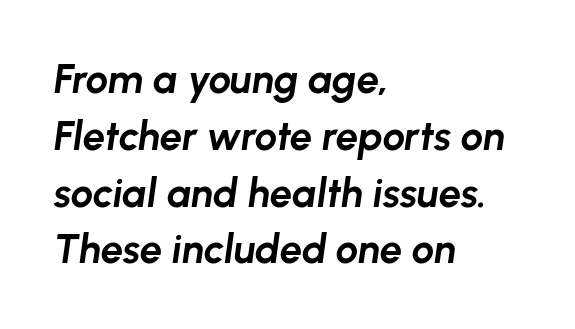
{"italic": "yes", "lean": "right", "slant_degrees": 8, "bold": "yes", "weight": "bold", "width": "normal", "stroke_contrast": "low", "x_height": "medium", "monospaced": "no", "underline": "no", "align": "left", "line_spacing": "normal", "line_spacing_ratio": 1.42, "letter_spacing": "normal", "letter_spacing_em": 0.0, "glyph_px": 40}
